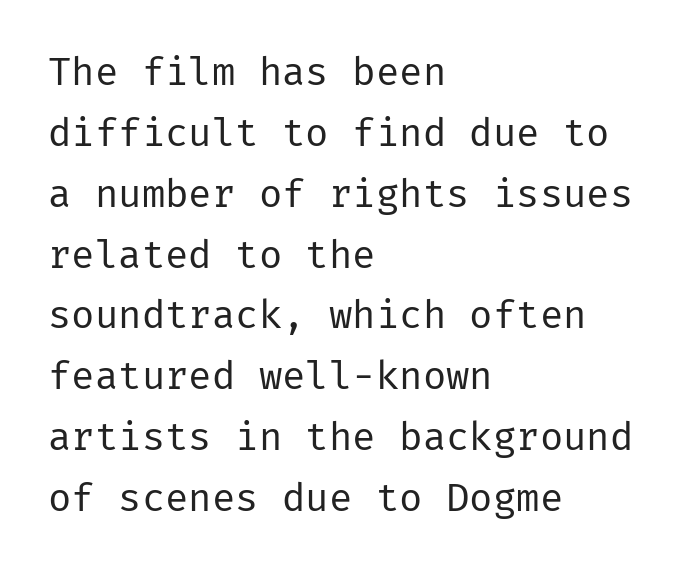
Q: Is the text bold? A: No.
Q: Is the text italic (slanted)? A: No, it is upright.
Q: Is the typeface a serif or a sans-serif typeface? A: Sans-serif.
Q: Is the text underlined? A: No.
Q: How is the paragraph aligned? A: Left-aligned.
Q: Is the spacing between letters normal or unusually wide? A: Normal.
Q: Is the spacing between lines tight, normal or loose? A: Normal.
Q: Width (condensed, normal, or wide)? A: Normal.
Q: Stroke contrast? A: Low.
Q: x-height? A: Medium.
